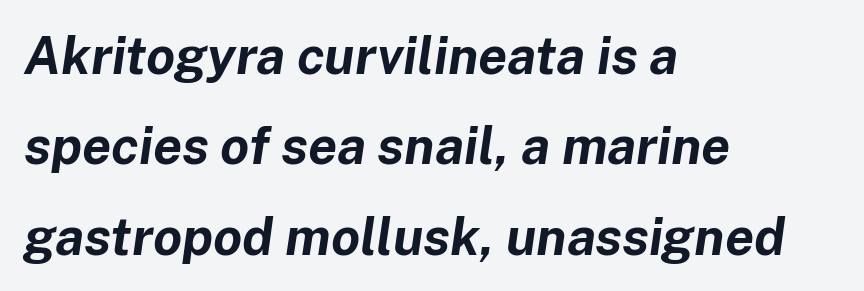
The image shows 52 px bold type, italic (leaning right); set left-aligned, line spacing 1.74x, normal letter spacing, not underlined; low stroke contrast and a medium x-height.
